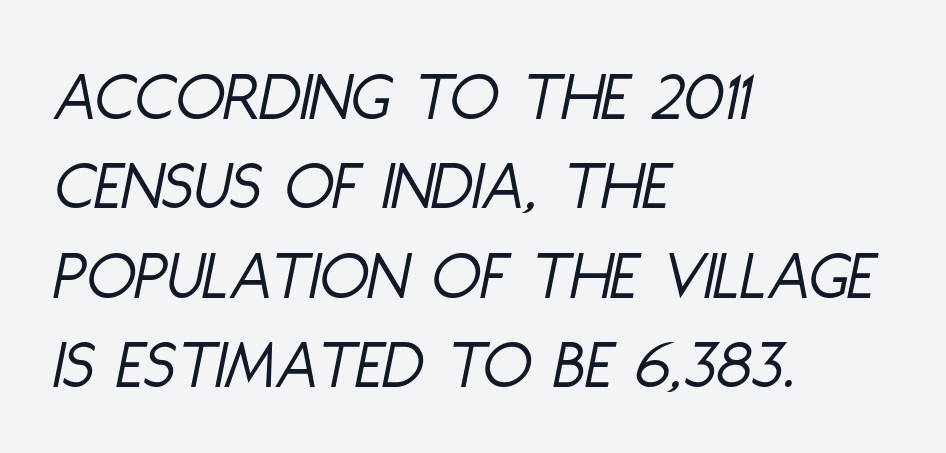
Q: Is the text bold? A: No.
Q: Is the text italic (slanted)? A: Yes, it leans right by about 11 degrees.
Q: Is the text underlined? A: No.
Q: How is the paragraph aligned? A: Left-aligned.
Q: Is the spacing between letters normal or unusually wide? A: Normal.
Q: Width (condensed, normal, or wide)? A: Condensed.
Q: Stroke contrast? A: Low.
Q: x-height? A: Large.
Q: Monospaced? A: No.
